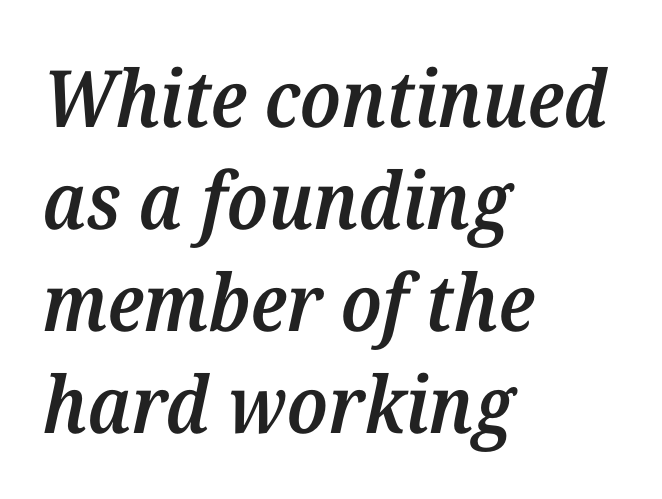
{"serif": "yes", "italic": "yes", "lean": "right", "slant_degrees": 12, "bold": "semi", "weight": "semibold", "width": "normal", "stroke_contrast": "medium", "x_height": "medium", "monospaced": "no", "underline": "no", "align": "left", "line_spacing": "normal", "line_spacing_ratio": 1.29, "letter_spacing": "normal", "letter_spacing_em": 0.0, "glyph_px": 79}
